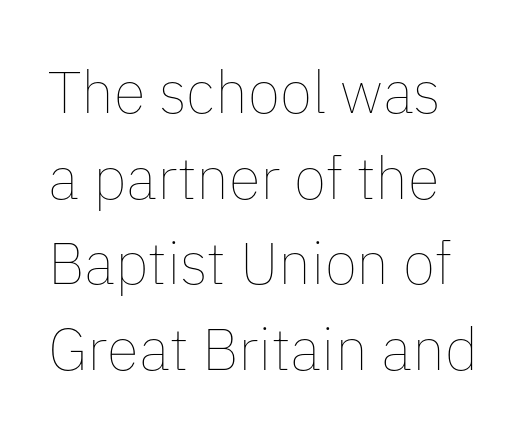
Is this a heavy cut? Hardly; it is regular or lighter. Quick note: underline off. Upright lettering throughout. Tracking here is standard; glyphs follow each other at the usual distance. Do the characters align in a grid? No, the font is proportional. The line-height multiplier appears to be the usual default.
